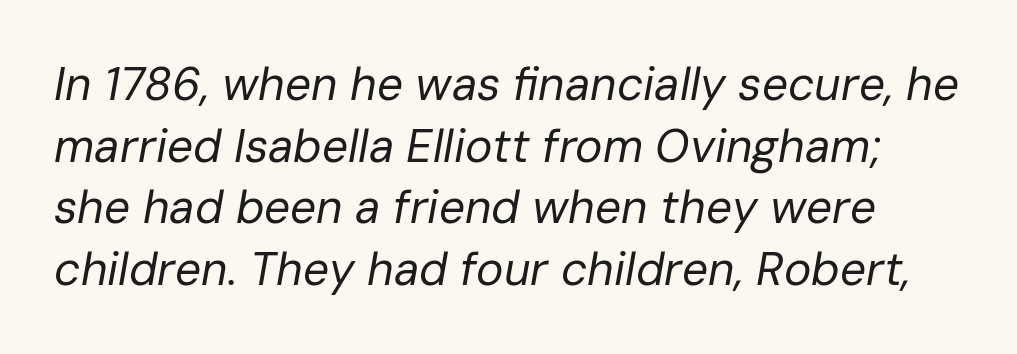
{"italic": "yes", "lean": "right", "slant_degrees": 10, "bold": "no", "weight": "regular", "width": "normal", "stroke_contrast": "low", "x_height": "medium", "monospaced": "no", "underline": "no", "line_spacing": "normal", "line_spacing_ratio": 1.34, "letter_spacing": "normal", "letter_spacing_em": 0.0, "glyph_px": 46}
